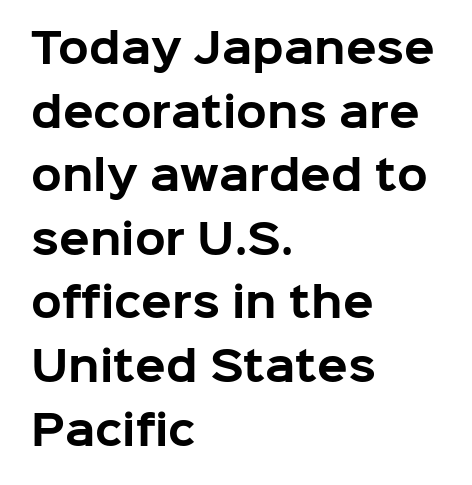
The image shows 40 px bold sans-serif type, upright; set left-aligned, normal line spacing (1.59x), normal letter spacing, not underlined; low stroke contrast and a medium x-height.
